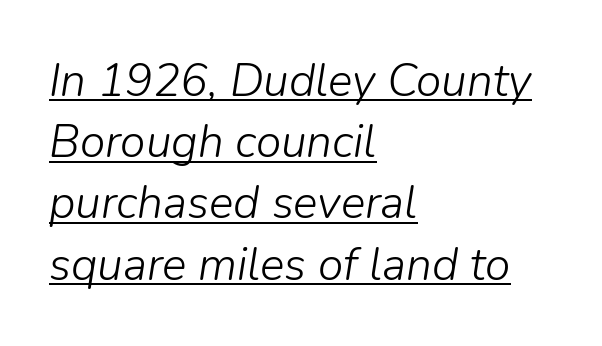
The image shows 46 px light type, italic (leaning right); set left-aligned, normal line spacing (1.33x), normal letter spacing, underlined; low stroke contrast and a medium x-height.
